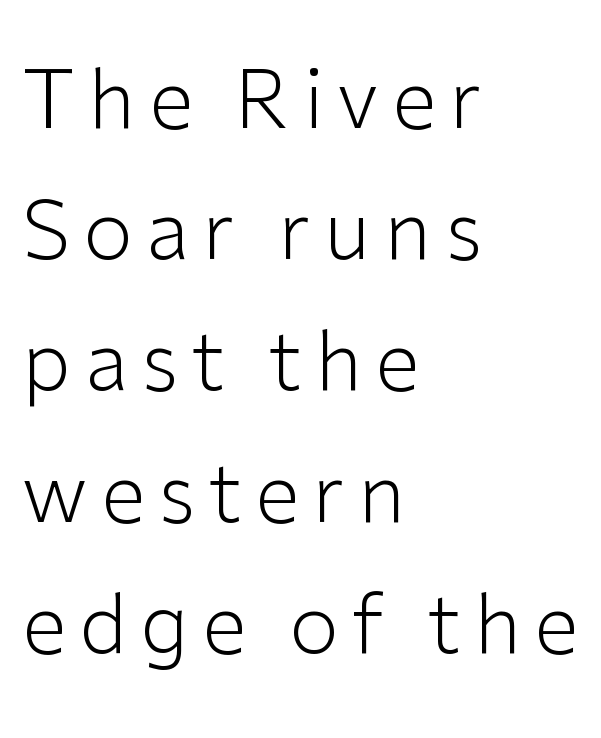
Is the block centered? No — it sits flush against the left margin. The letters carry no serifs — their stems end cleanly without finishing strokes. The space directly below the letters is spotless. Character widths vary here, with narrow letters taking less room than wide ones. The vertical gap from one line to the next is medium.
